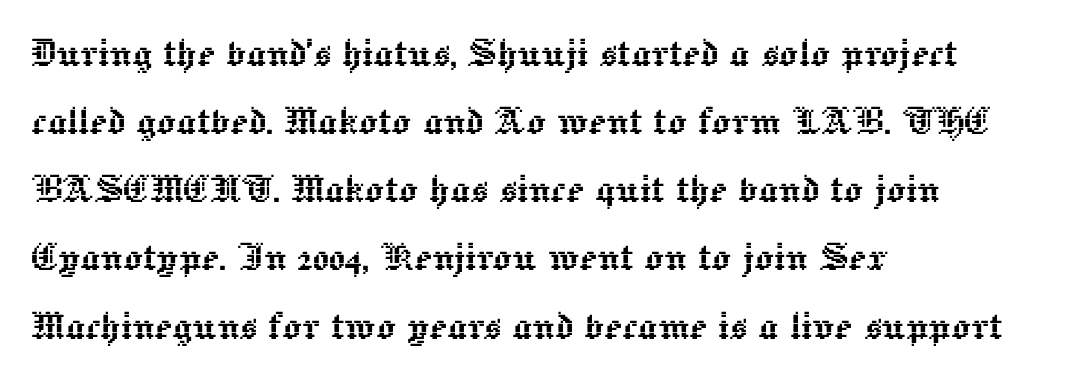
Q: Is the text italic (slanted)? A: No, it is upright.
Q: Is the text underlined? A: No.
Q: How is the paragraph aligned? A: Left-aligned.
Q: Is the spacing between letters normal or unusually wide? A: Normal.
Q: Is the spacing between lines tight, normal or loose? A: Normal.
Q: Width (condensed, normal, or wide)? A: Normal.
Q: x-height? A: Medium.
Q: Monospaced? A: No.
